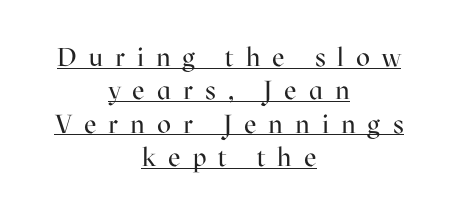
Every stem runs plumb, perpendicular to the baseline. Underlining? Definitely there. The lines in this sample share a center point and differ in where they start and stop. Characters follow at a spacing far wider than the type designer built in. Stroke mass is kept to a normal reading level or below. Baseline-to-baseline distance is the conventional proportion of letter height.
